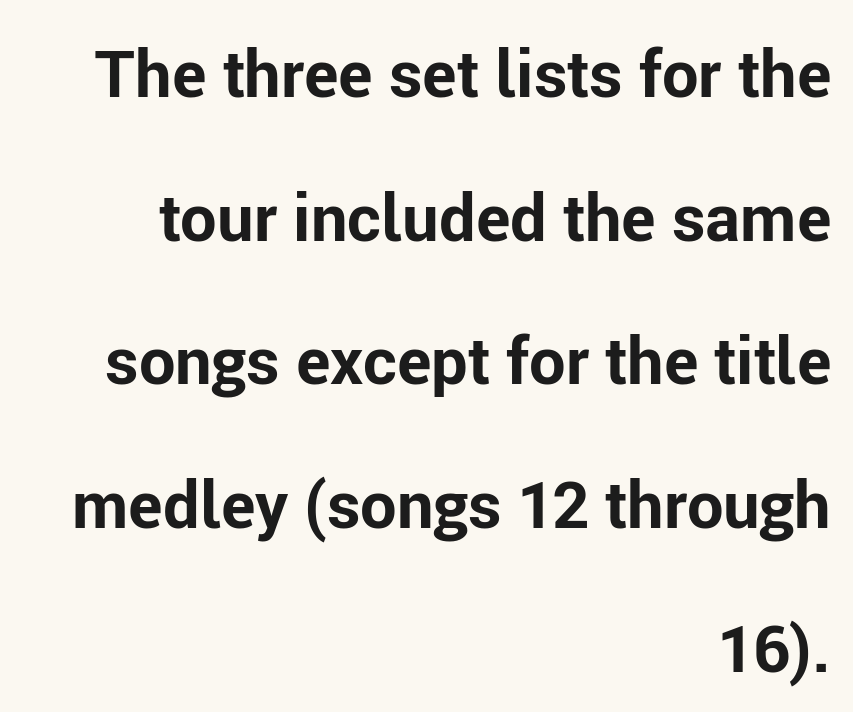
Q: Is the text bold? A: Yes.
Q: Is the text italic (slanted)? A: No, it is upright.
Q: Is the typeface a serif or a sans-serif typeface? A: Sans-serif.
Q: Is the text underlined? A: No.
Q: How is the paragraph aligned? A: Right-aligned.
Q: Is the spacing between letters normal or unusually wide? A: Normal.
Q: Is the spacing between lines tight, normal or loose? A: Loose.
Q: Width (condensed, normal, or wide)? A: Normal.
Q: Stroke contrast? A: Low.
Q: x-height? A: Medium.
Q: Monospaced? A: No.
